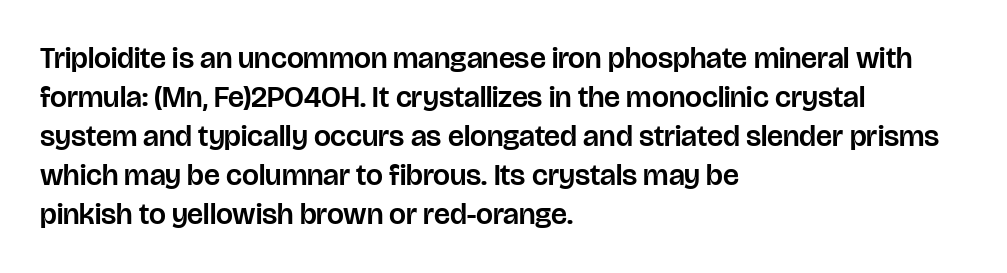
{"serif": "no", "italic": "no", "width": "normal", "stroke_contrast": "low", "x_height": "large", "monospaced": "no", "underline": "no", "align": "left", "line_spacing": "normal", "line_spacing_ratio": 1.3, "letter_spacing": "normal", "letter_spacing_em": 0.0, "glyph_px": 30}
